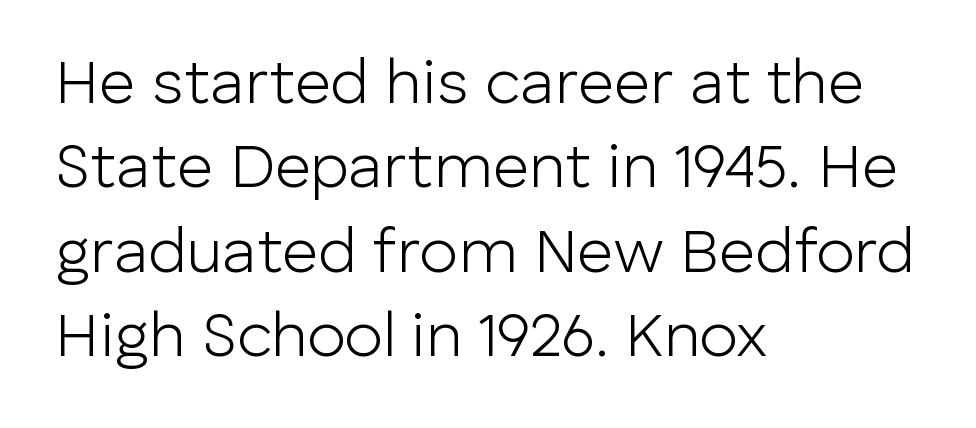
{"serif": "no", "italic": "no", "bold": "no", "weight": "light", "width": "normal", "stroke_contrast": "low", "x_height": "medium", "monospaced": "no", "underline": "no", "align": "left", "line_spacing": "normal", "line_spacing_ratio": 1.34, "letter_spacing": "normal", "letter_spacing_em": 0.0, "glyph_px": 63}
